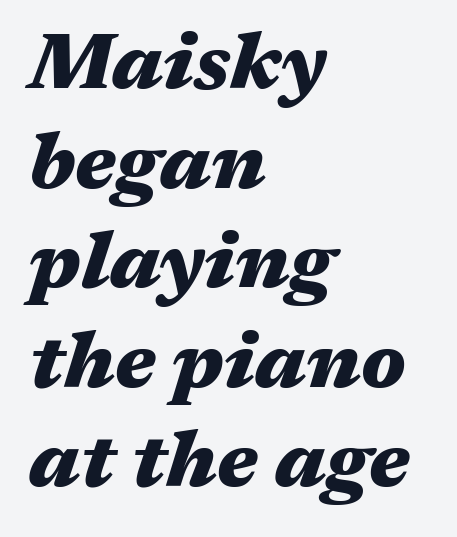
No extra tracking has been applied to these lines. A full-strength bold gives these letters their thick strokes. Think of a printed novel: that variable character pitch is what you see here. Letters rest on an invisible, unmarked baseline. Whoever set this chose a conventional vertical rhythm. The face used here has a pronounced slope to its letters.
